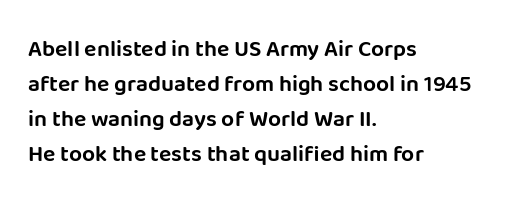
Q: Is the text italic (slanted)? A: No, it is upright.
Q: Is the text underlined? A: No.
Q: How is the paragraph aligned? A: Left-aligned.
Q: Is the spacing between letters normal or unusually wide? A: Normal.
Q: Is the spacing between lines tight, normal or loose? A: Normal.
